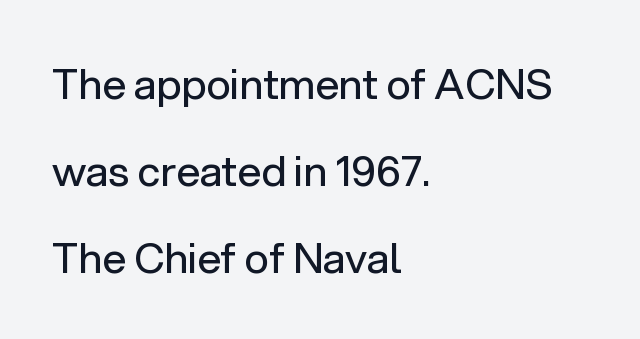
Check under the words: just untouched page. A student would call this left alignment; a typographer would say flush left, rag right. Note the varied advance widths — an 'i' is clearly narrower than an 'm'. The leading is generous, giving the passage an open texture. Check where the strokes stop: nothing finishes them off — pure sans. In terms of letterspacing, this is plain default setting.
